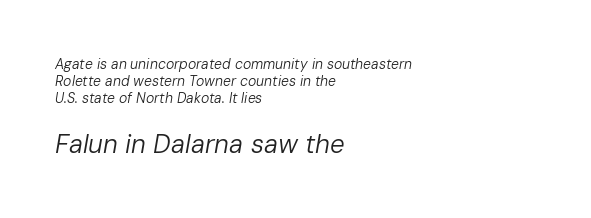
The image shows 26 px text type, italic (leaning right); set left-aligned, line spacing 1.23x, normal letter spacing, not underlined; the second (bottom) block is 1.86x larger.
